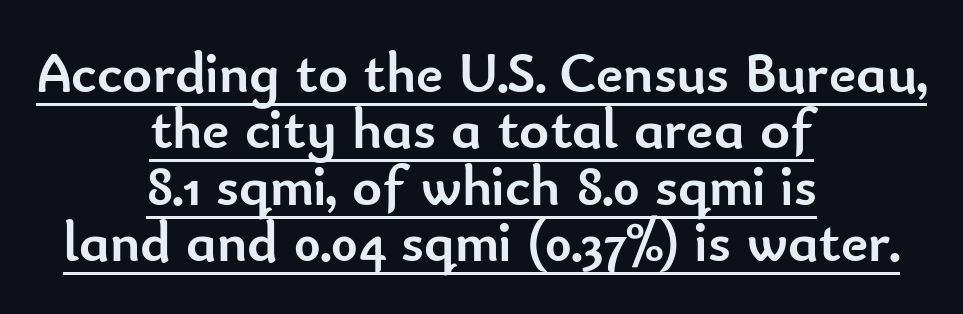
In CSS terms this would be text-align: center. The tracking reads as untouched default to a designer's eye. Character widths vary here, with narrow letters taking less room than wide ones. The face used here is a sans, in the tradition of grotesques and geometrics.
